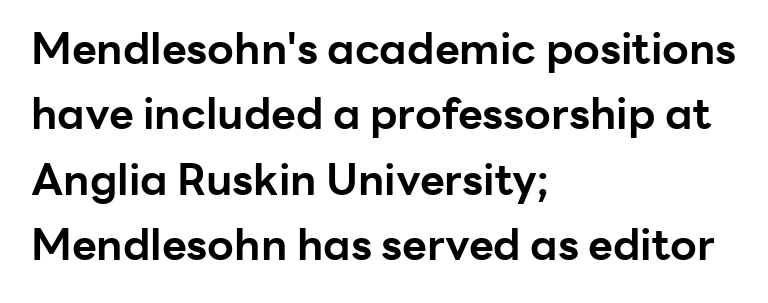
Q: Is the text bold? A: Yes.
Q: Is the text italic (slanted)? A: No, it is upright.
Q: Is the typeface a serif or a sans-serif typeface? A: Sans-serif.
Q: Is the text underlined? A: No.
Q: How is the paragraph aligned? A: Left-aligned.
Q: Is the spacing between letters normal or unusually wide? A: Normal.
Q: Is the spacing between lines tight, normal or loose? A: Normal.
Q: Width (condensed, normal, or wide)? A: Normal.
Q: Stroke contrast? A: Low.
Q: x-height? A: Medium.
Q: Monospaced? A: No.
